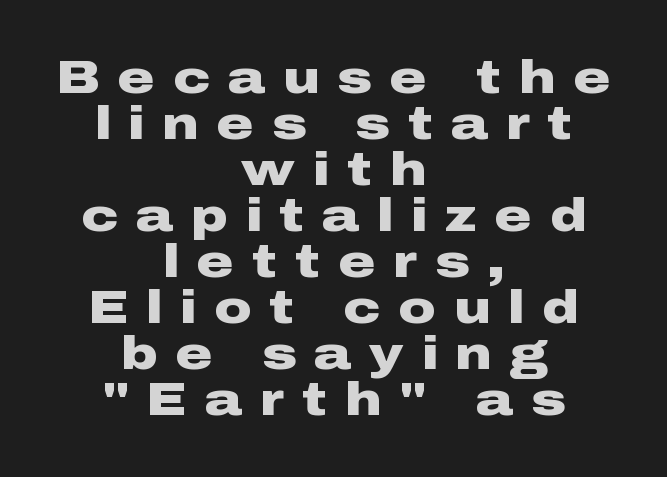
Q: Is the text bold? A: Yes.
Q: Is the text italic (slanted)? A: No, it is upright.
Q: Is the typeface a serif or a sans-serif typeface? A: Sans-serif.
Q: Is the text underlined? A: No.
Q: How is the paragraph aligned? A: Centered.
Q: Is the spacing between letters normal or unusually wide? A: Unusually wide.
Q: Is the spacing between lines tight, normal or loose? A: Tight.
Q: Width (condensed, normal, or wide)? A: Wide.
Q: Stroke contrast? A: Low.
Q: x-height? A: Medium.
Q: Monospaced? A: No.
